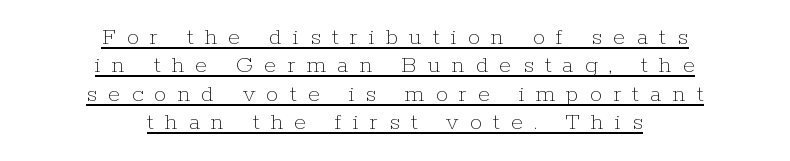
Emphasis is given by a line drawn under the lettering. You can tell it's not italic because the verticals are truly vertical. The passage shown is not bold in any degree. Each line is balanced around a shared central axis. The designer dialed line spacing down below the default.
